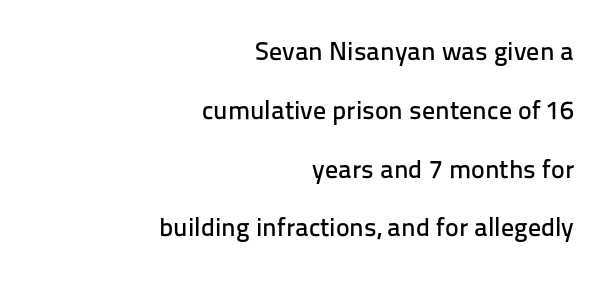
Q: Is the text italic (slanted)? A: No, it is upright.
Q: Is the text underlined? A: No.
Q: How is the paragraph aligned? A: Right-aligned.
Q: Is the spacing between letters normal or unusually wide? A: Normal.
Q: Is the spacing between lines tight, normal or loose? A: Loose.
